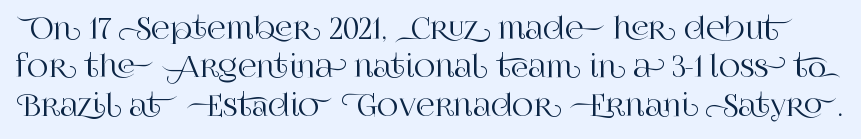
{"serif": "yes", "italic": "no", "width": "normal", "stroke_contrast": "high", "x_height": "large", "monospaced": "no", "underline": "no", "line_spacing": "normal", "line_spacing_ratio": 1.32, "letter_spacing": "normal", "letter_spacing_em": 0.0, "glyph_px": 29}
